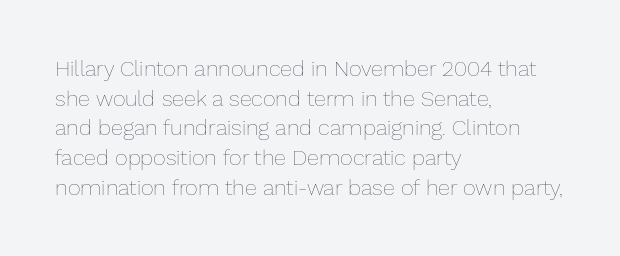
{"italic": "no", "bold": "no", "underline": "no", "align": "left", "line_spacing": "normal", "line_spacing_ratio": 1.35, "letter_spacing": "normal", "letter_spacing_em": 0.0, "glyph_px": 22}
